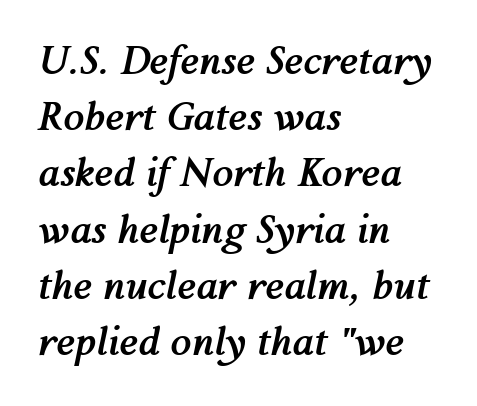
{"italic": "yes", "lean": "right", "slant_degrees": 12, "bold": "yes", "weight": "semibold", "width": "normal", "stroke_contrast": "medium", "x_height": "medium", "monospaced": "no", "underline": "no", "align": "left", "line_spacing": "normal", "line_spacing_ratio": 1.48, "letter_spacing": "normal", "letter_spacing_em": 0.0, "glyph_px": 38}
